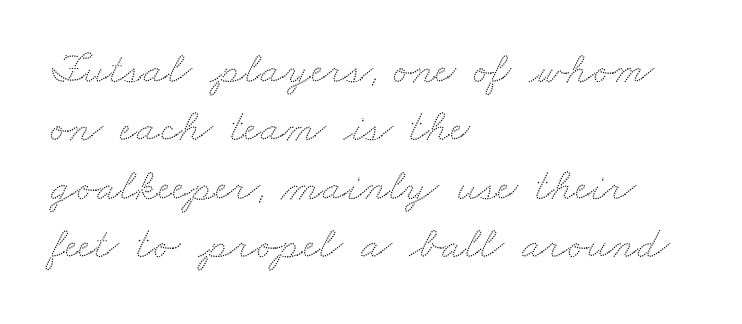
The image shows 45 px wide type; set left-aligned, normal line spacing (1.3x), normal letter spacing, not underlined; low stroke contrast and a small x-height.
